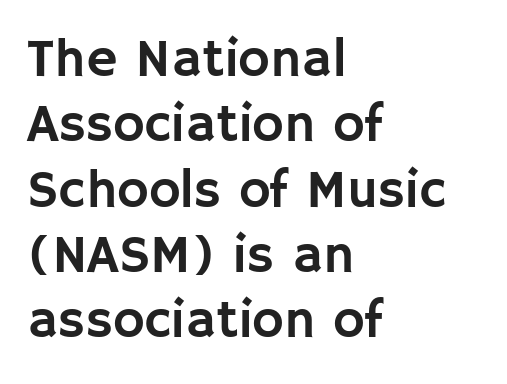
{"serif": "no", "italic": "no", "width": "normal", "stroke_contrast": "low", "x_height": "large", "monospaced": "no", "underline": "no", "align": "left", "line_spacing_ratio": 1.21, "letter_spacing": "normal", "letter_spacing_em": 0.0, "glyph_px": 54}
